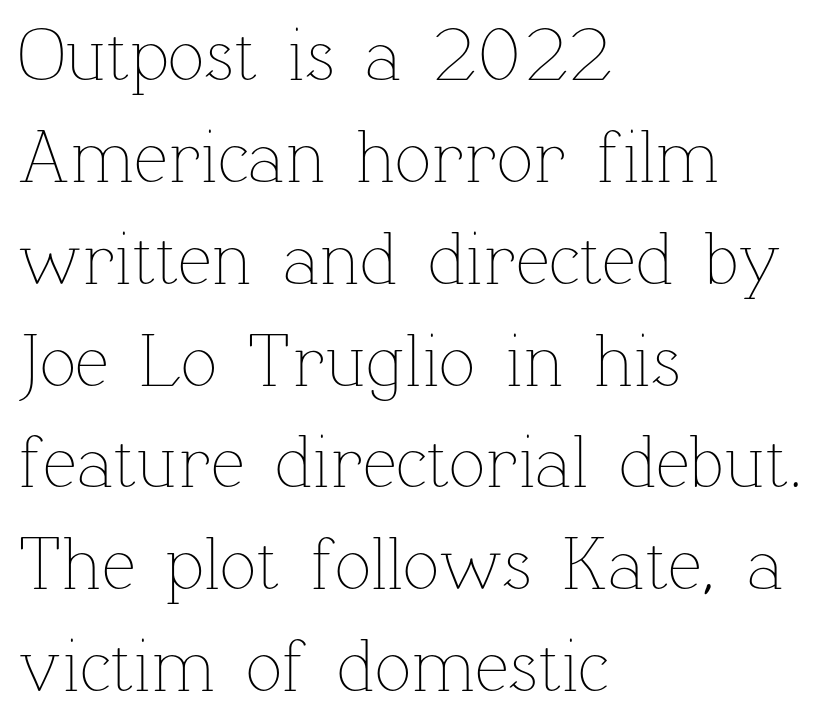
Q: Is the text bold? A: No.
Q: Is the text italic (slanted)? A: No, it is upright.
Q: Is the text underlined? A: No.
Q: How is the paragraph aligned? A: Left-aligned.
Q: Is the spacing between letters normal or unusually wide? A: Normal.
Q: Is the spacing between lines tight, normal or loose? A: Normal.
Q: Width (condensed, normal, or wide)? A: Normal.
Q: Stroke contrast? A: Low.
Q: x-height? A: Medium.
Q: Monospaced? A: No.
